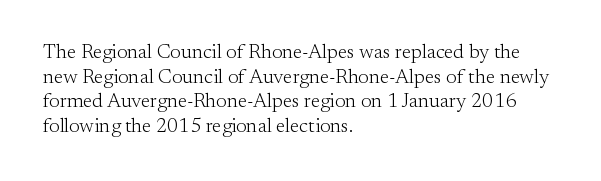
Q: Is the text bold? A: No.
Q: Is the text italic (slanted)? A: No, it is upright.
Q: Is the text underlined? A: No.
Q: How is the paragraph aligned? A: Left-aligned.
Q: Is the spacing between letters normal or unusually wide? A: Normal.
